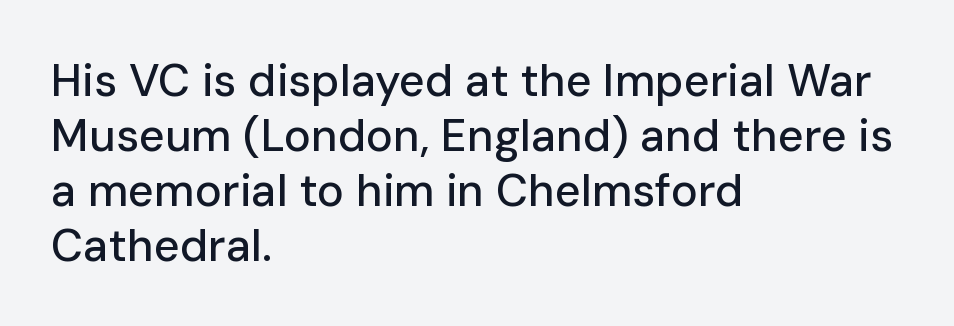
{"serif": "no", "italic": "no", "width": "normal", "stroke_contrast": "low", "x_height": "medium", "monospaced": "no", "underline": "no", "align": "left", "line_spacing_ratio": 1.22, "letter_spacing": "normal", "letter_spacing_em": 0.0, "glyph_px": 45}
